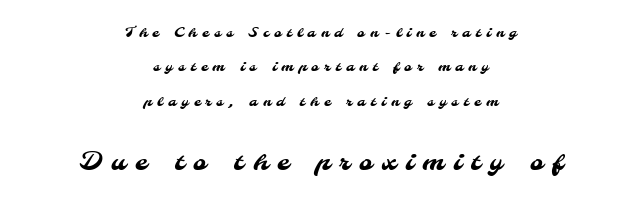
Reading down the column, the eye jumps a long way to each next line. The rag falls on both sides of this text block equally. The tracking reads as deliberately expanded to a designer's eye. This rendering features lettering with no underline. Caption: upper text group reduced, lower text group enlarged.
